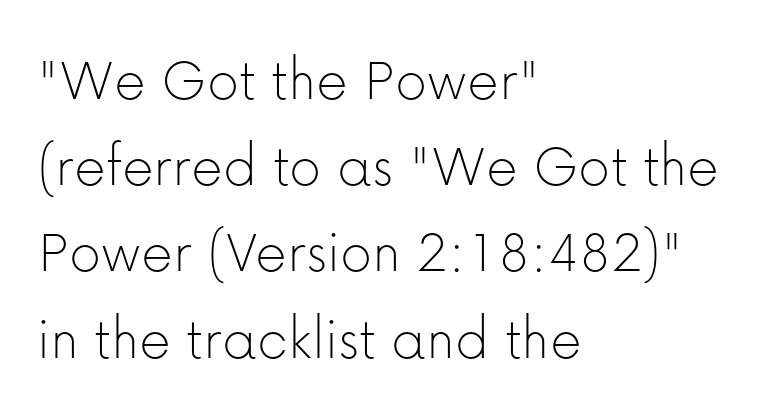
The strip under each line holds only bare page. Is this a heavy cut? Hardly; it is regular or lighter. The passage is arranged the way most books set body copy — flush left. I'd call this a sans setting — the letters go barefoot.
